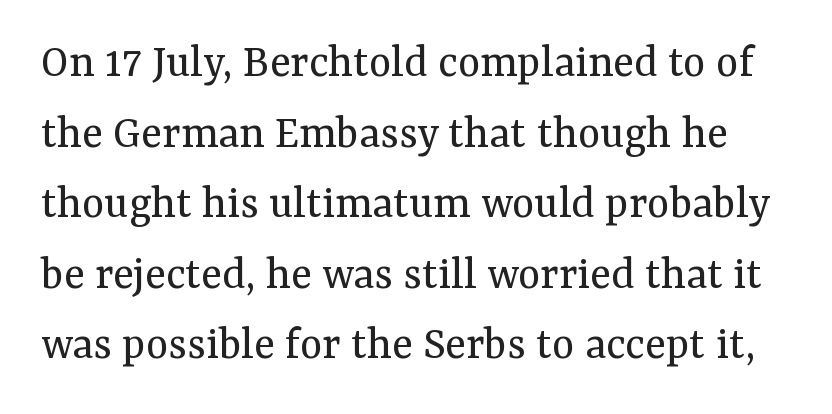
The lines sit at an ordinary, default distance from one another. The specimen reads as upright at a glance. This rendering features lettering with no underline. The letters advance in unequal steps, a hallmark of proportional type. On a weight scale, this lands at 450 or below. Standard letterfit; no display-style spreading of the glyphs.
